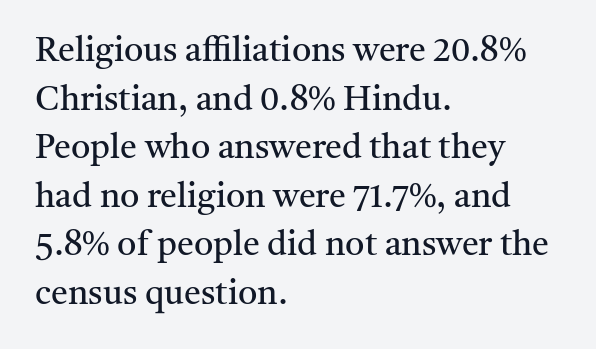
The letters advance in unequal steps, a hallmark of proportional type. The letters stand straight up with perfectly vertical stems. Nobody drew a line under any word here. Rows of type keep a routine distance in the vertical direction. Glyph-to-glyph distance matches everyday printed text. Does the copy run flush right? No — it runs flush left.
